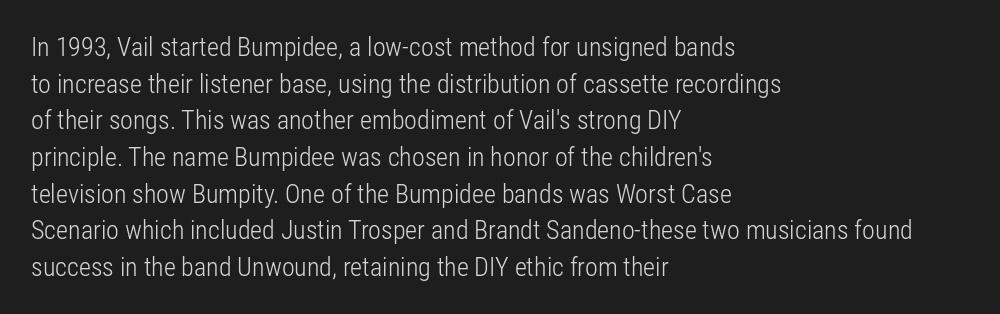
Q: Is the text bold? A: No.
Q: Is the text italic (slanted)? A: No, it is upright.
Q: Is the text underlined? A: No.
Q: How is the paragraph aligned? A: Left-aligned.
Q: Is the spacing between letters normal or unusually wide? A: Normal.
Q: Is the spacing between lines tight, normal or loose? A: Normal.
